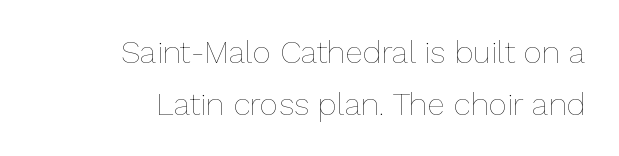
The image shows 32 px thin type, upright; set right-aligned, normal line spacing (1.61x), normal letter spacing, not underlined; low stroke contrast and a medium x-height.
